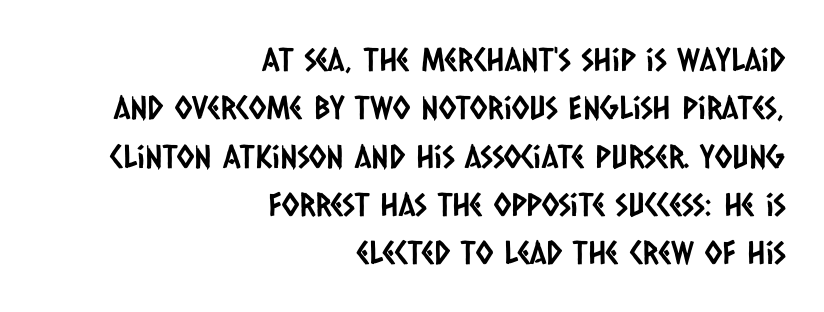
The image shows 32 px condensed sans-serif type; set right-aligned, normal line spacing (1.51x), normal letter spacing, not underlined; low stroke contrast and a large x-height.
